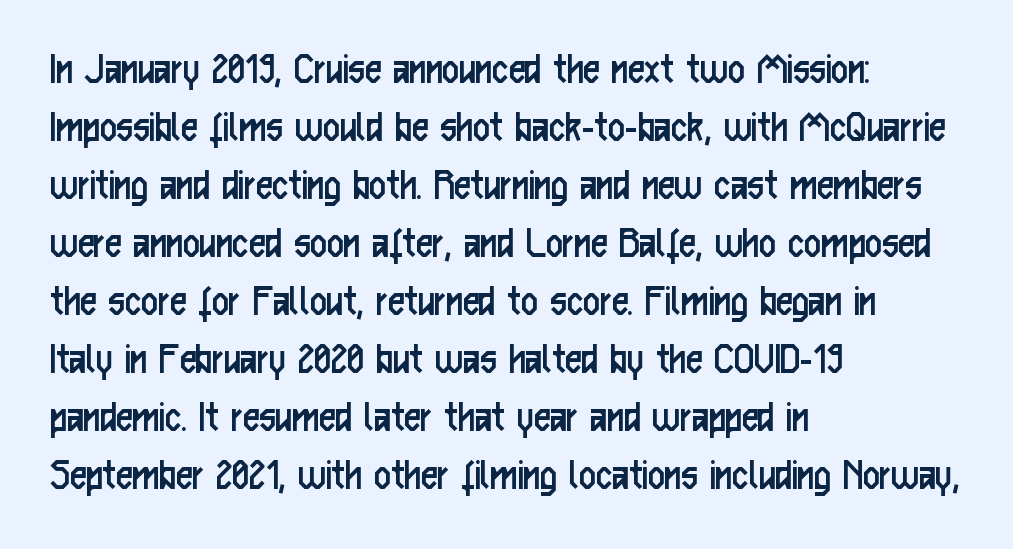
The line-height multiplier appears to be the usual default. Tall strokes in this sample are plumb rather than angled. A bare baseline throughout the passage. Nothing heavy about these letters — not bold at all. This rendering uses left alignment, leaving the right contour irregular.
